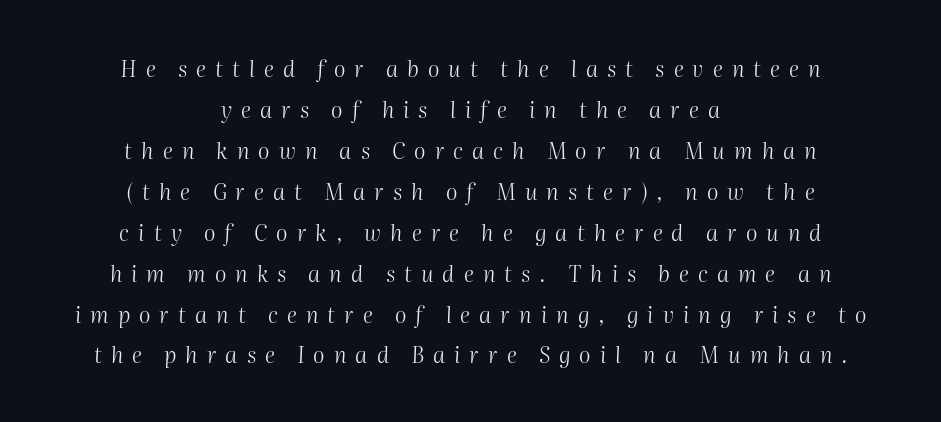
On a weight scale, this lands at 450 or below. Inter-character spacing is expanded well beyond the font's built-in metrics. No word sits above an underline. The passage shown leans; its letterforms are oblique.
